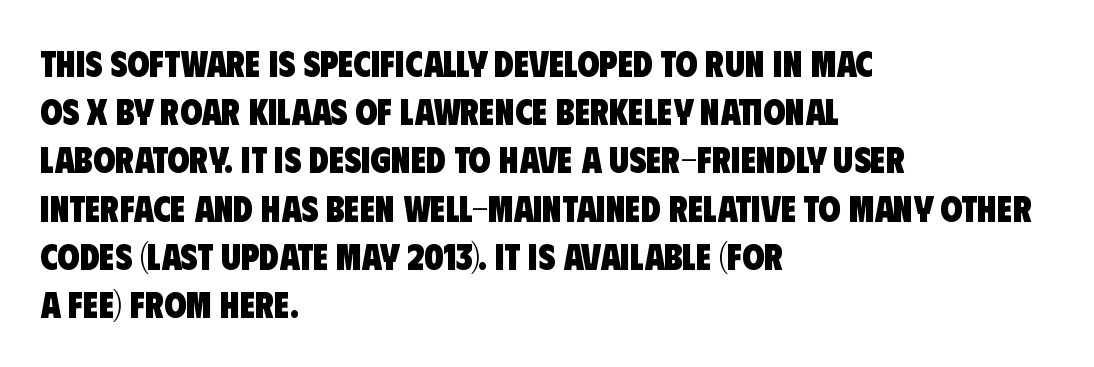
Q: Is the text bold? A: Yes.
Q: Is the typeface a serif or a sans-serif typeface? A: Sans-serif.
Q: Is the text underlined? A: No.
Q: How is the paragraph aligned? A: Left-aligned.
Q: Is the spacing between letters normal or unusually wide? A: Normal.
Q: Is the spacing between lines tight, normal or loose? A: Normal.
Q: Width (condensed, normal, or wide)? A: Condensed.
Q: Stroke contrast? A: Low.
Q: x-height? A: Large.
Q: Monospaced? A: No.
